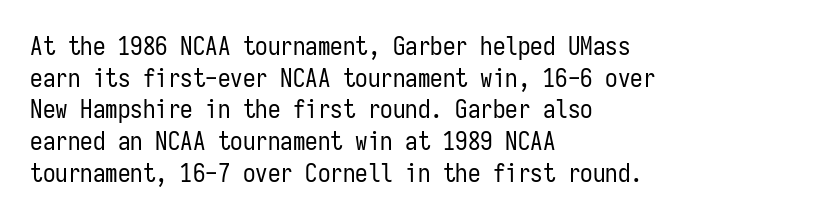
The characters are drawn with everyday or finer stroke widths. The string is rendered with underlining switched off. Leading matches the norm, producing a regular column. This sample uses plain, unmodified letter spacing.
